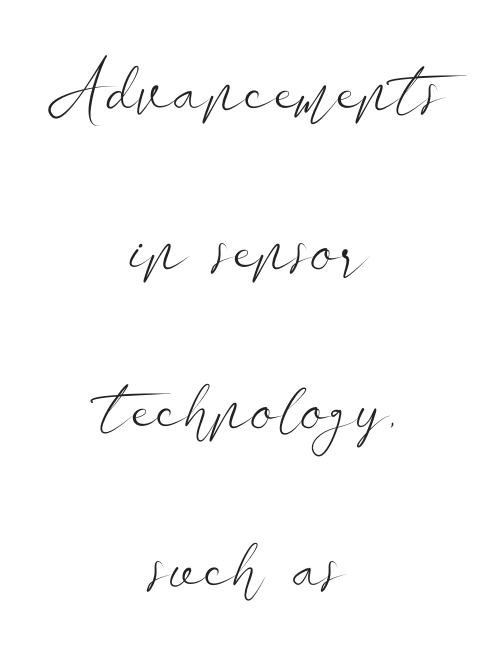
Q: Is the text bold? A: No.
Q: Is the text italic (slanted)? A: Yes.
Q: Is the typeface a serif or a sans-serif typeface? A: Sans-serif.
Q: Is the text underlined? A: No.
Q: How is the paragraph aligned? A: Centered.
Q: Is the spacing between letters normal or unusually wide? A: Normal.
Q: Is the spacing between lines tight, normal or loose? A: Loose.
Q: Width (condensed, normal, or wide)? A: Wide.
Q: Stroke contrast? A: Low.
Q: x-height? A: Small.
Q: Monospaced? A: No.
